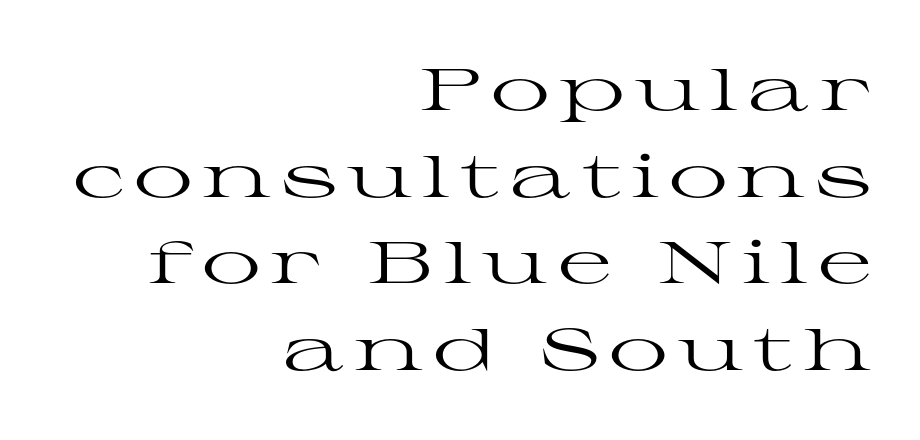
The image shows 59 px regular-weight, wide serif type, upright; set right-aligned, normal line spacing (1.47x), not underlined; high stroke contrast and a medium x-height.
